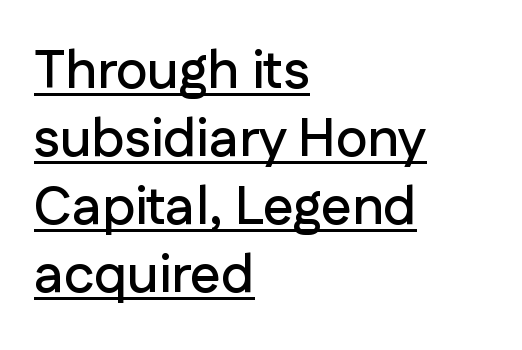
The image shows 54 px sans-serif type, upright; set left-aligned, normal line spacing (1.26x), normal letter spacing, underlined; low stroke contrast and a medium x-height.
